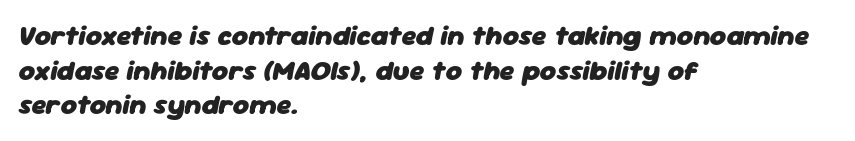
{"italic": "yes", "lean": "right", "slant_degrees": 11, "bold": "yes", "weight": "heavy", "width": "normal", "stroke_contrast": "low", "x_height": "medium", "monospaced": "no", "underline": "no", "align": "left", "line_spacing_ratio": 1.24, "letter_spacing": "normal", "letter_spacing_em": 0.0, "glyph_px": 28}
